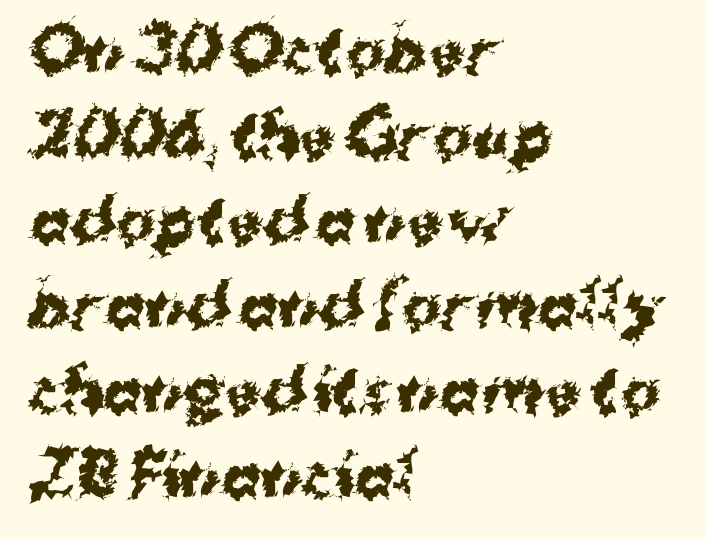
As a designer I'd log this as weight 700, bold. The passage shown is typeset with a sans-serif family. The area under the type is left untouched.
